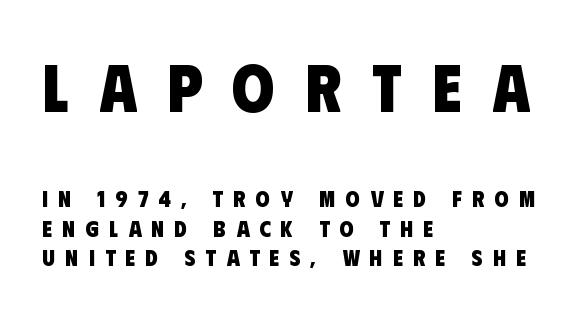
{"serif": "no", "bold": "yes", "weight": "heavy", "width": "condensed", "stroke_contrast": "low", "x_height": "large", "monospaced": "no", "underline": "no", "align": "left", "line_spacing": "normal", "line_spacing_ratio": 1.28, "letter_spacing": "wide", "letter_spacing_em": 0.45, "larger_block": "first", "size_ratio": 2.96, "glyph_px": 68}
